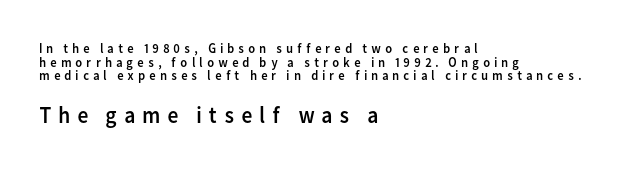
{"italic": "no", "bold": "no", "underline": "no", "align": "left", "line_spacing": "tight", "line_spacing_ratio": 0.97, "letter_spacing": "wide", "letter_spacing_em": 0.26, "larger_block": "second", "size_ratio": 1.71, "glyph_px": 24}
